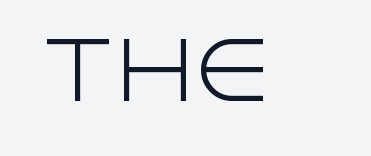
No heavy texture on the line: the type isn't bold. The tracking reads as untouched default to a designer's eye. Is this a fixed-width face? No — the glyphs have proportional, varying widths. I'd call this a sans setting — the letters go barefoot. This is the regular roman posture of the typeface.
